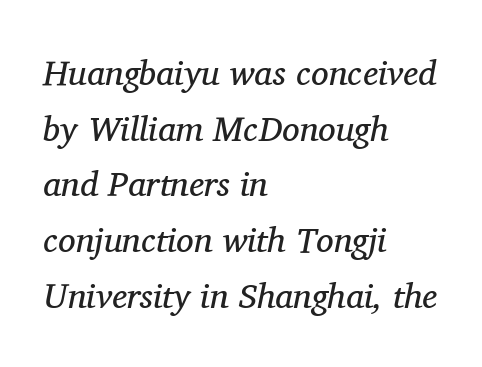
Q: Is the text bold? A: No.
Q: Is the text italic (slanted)? A: Yes, it leans right by about 11 degrees.
Q: Is the typeface a serif or a sans-serif typeface? A: Serif.
Q: Is the text underlined? A: No.
Q: How is the paragraph aligned? A: Left-aligned.
Q: Is the spacing between letters normal or unusually wide? A: Normal.
Q: Is the spacing between lines tight, normal or loose? A: Normal.
Q: Width (condensed, normal, or wide)? A: Normal.
Q: Stroke contrast? A: Medium.
Q: x-height? A: Medium.
Q: Monospaced? A: No.
